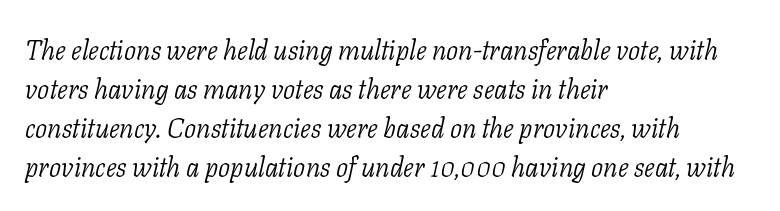
Q: Is the text bold? A: No.
Q: Is the text italic (slanted)? A: Yes, it leans right by about 11 degrees.
Q: Is the text underlined? A: No.
Q: How is the paragraph aligned? A: Left-aligned.
Q: Is the spacing between letters normal or unusually wide? A: Normal.
Q: Is the spacing between lines tight, normal or loose? A: Normal.
